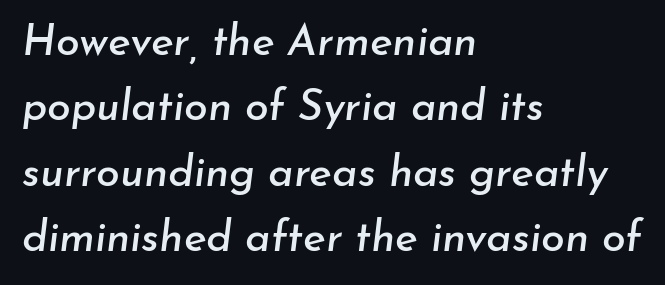
The image shows 43 px text type, italic (leaning right); set left-aligned, normal line spacing (1.52x), normal letter spacing, not underlined; low stroke contrast and a small x-height.
